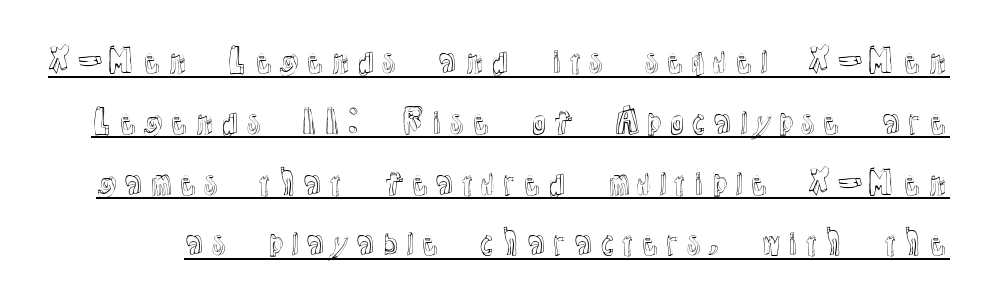
Underlining? Definitely there. Interline gaps are noticeably wide in this sample. The type sits square on the baseline with zero lean. This sample has the flowing, uneven cadence of proportional lettering.
